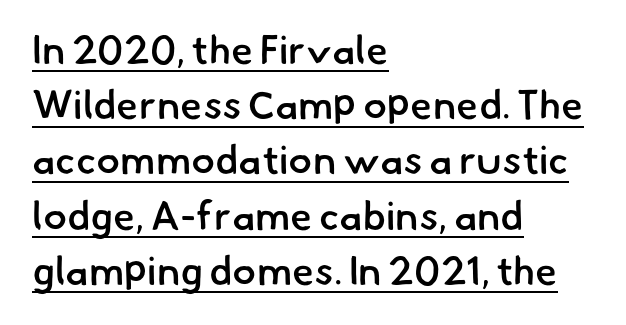
The image shows 40 px semibold sans-serif type; set left-aligned, normal line spacing (1.38x), normal letter spacing, underlined; low stroke contrast and a small x-height.
